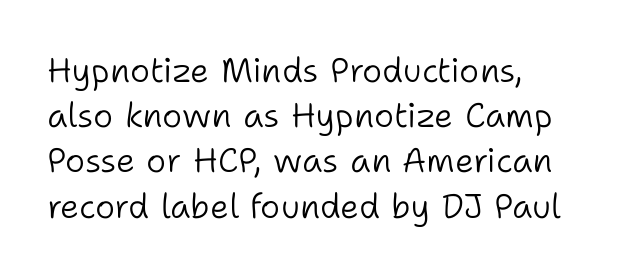
Q: Is the text bold? A: No.
Q: Is the text italic (slanted)? A: No, it is upright.
Q: Is the typeface a serif or a sans-serif typeface? A: Sans-serif.
Q: Is the text underlined? A: No.
Q: How is the paragraph aligned? A: Left-aligned.
Q: Is the spacing between letters normal or unusually wide? A: Normal.
Q: Is the spacing between lines tight, normal or loose? A: Normal.
Q: Width (condensed, normal, or wide)? A: Normal.
Q: Stroke contrast? A: Low.
Q: x-height? A: Medium.
Q: Monospaced? A: No.
